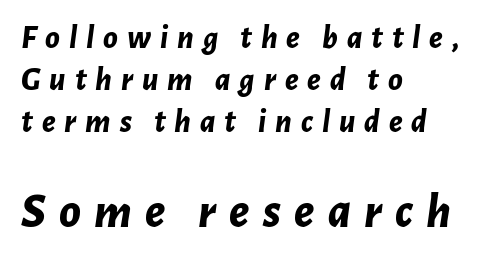
Leading: standard. Compared with ordinary roman type, these characters are visibly tilted. The paragraph has a hard left edge and a soft right edge. The later block is typeset at a bigger size than the earlier block. The rendering uses natural spacing where letterforms have individual widths.
